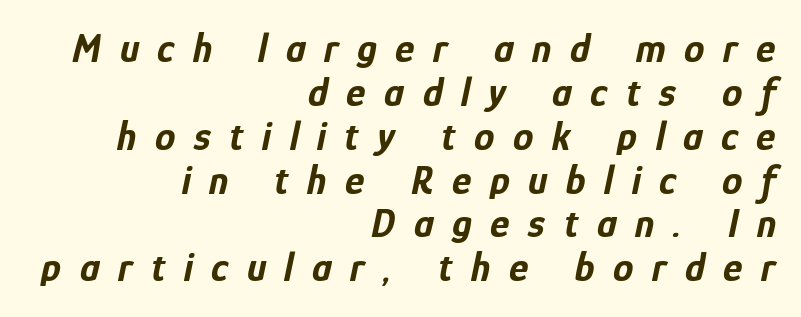
Check the space under the baseline: it is left empty. Leftover space on each line is placed entirely before the opening word. Is this a fixed-width face? No — the glyphs have proportional, varying widths. The specimen reads as italic at a glance. Between one letter and the next there's a generous, obvious gap. On the weight axis this lands at bold, roughly 700.
